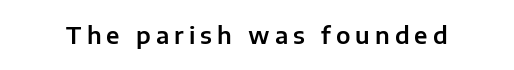
{"italic": "no", "underline": "no", "letter_spacing": "wide", "letter_spacing_em": 0.22, "glyph_px": 23}
